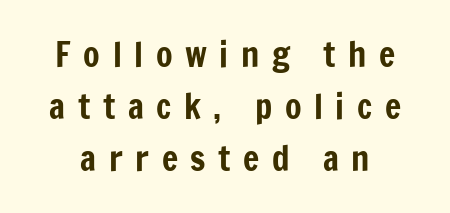
Q: Is the text italic (slanted)? A: No, it is upright.
Q: Is the typeface a serif or a sans-serif typeface? A: Sans-serif.
Q: Is the text underlined? A: No.
Q: Is the spacing between letters normal or unusually wide? A: Unusually wide.
Q: Is the spacing between lines tight, normal or loose? A: Normal.
Q: Width (condensed, normal, or wide)? A: Condensed.
Q: Stroke contrast? A: Low.
Q: x-height? A: Medium.
Q: Monospaced? A: No.
